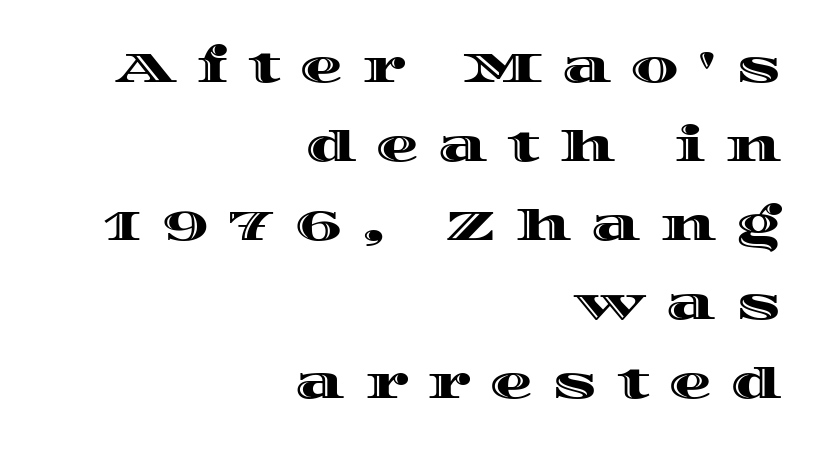
{"italic": "no", "width": "wide", "x_height": "large", "monospaced": "no", "underline": "no", "align": "right", "line_spacing_ratio": 1.84, "letter_spacing": "wide", "letter_spacing_em": 0.45, "glyph_px": 43}
